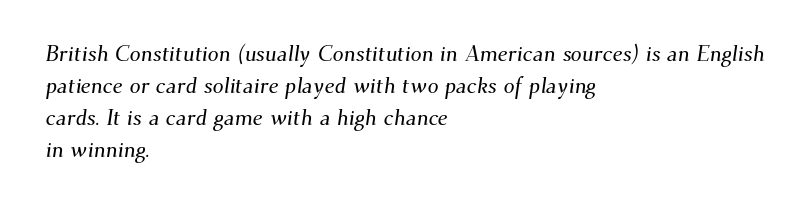
The image shows 22 px text type; set left-aligned, normal line spacing (1.45x), normal letter spacing, not underlined.
